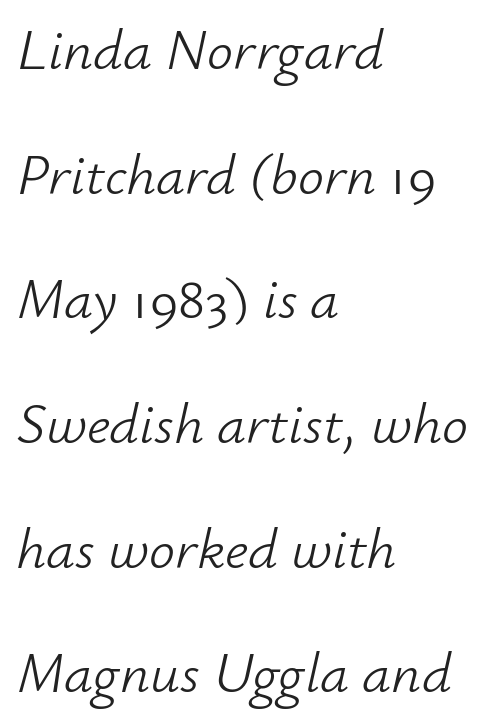
The font's italic variant was chosen for this text. The rendering anchors every line to the left-hand side. Proportional: the letters do not fall into vertical columns. Letters have the restrained weight of plain body copy at most.
